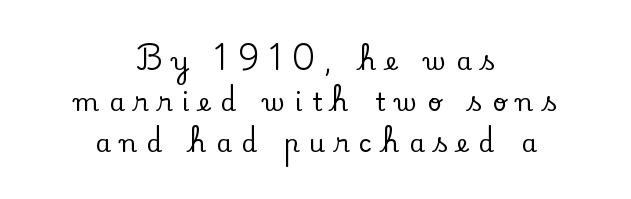
{"italic": "no", "underline": "no", "align": "center", "line_spacing": "normal", "line_spacing_ratio": 1.64, "letter_spacing": "wide", "letter_spacing_em": 0.39, "glyph_px": 25}
